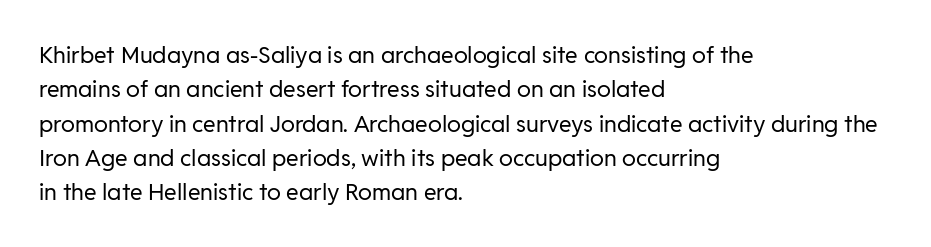
The vertical gap from one line to the next is medium. These lines were composed using upright roman letters. Horizontal alignment here is leftward, the default for most running prose. The gaps between neighbouring characters are ordinary and unremarkable. Weight: regular or lighter.
